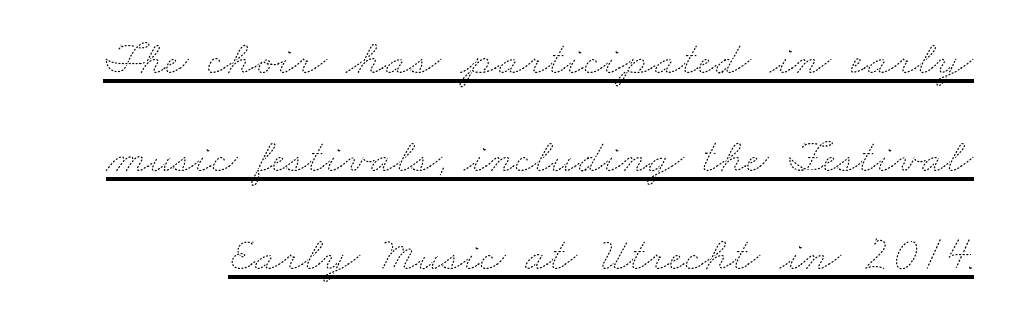
Here the designer chose a conventional face with non-uniform glyph widths. A continuous stroke trails under the words, as in a hyperlink. Is the letter spacing exaggerated? No — it looks like the ordinary default. Vertical stems look standard width or narrower in stroke. The passage shown stacks its lines with a broad gap.
